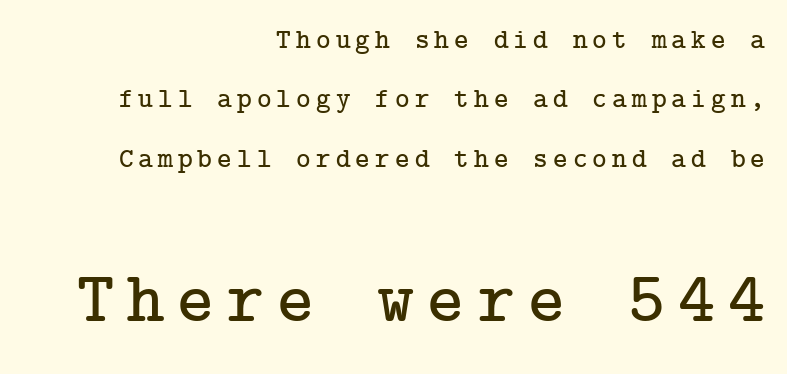
Q: Is the text italic (slanted)? A: No, it is upright.
Q: Is the typeface a serif or a sans-serif typeface? A: Serif.
Q: Is the text underlined? A: No.
Q: How is the paragraph aligned? A: Right-aligned.
Q: Is the spacing between lines tight, normal or loose? A: Loose.
Q: Which block of text is set in a larger size, the first (top) or the second (bottom)? A: The second (bottom) one.
Q: Width (condensed, normal, or wide)? A: Normal.
Q: Stroke contrast? A: Low.
Q: x-height? A: Medium.
